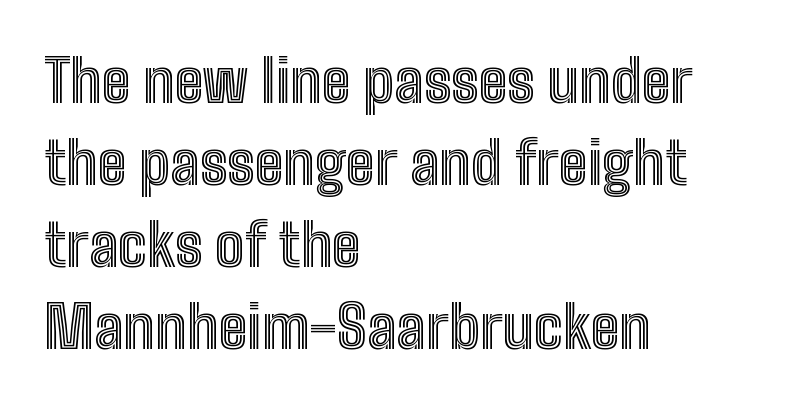
Q: Is the text italic (slanted)? A: No, it is upright.
Q: Is the text underlined? A: No.
Q: How is the paragraph aligned? A: Left-aligned.
Q: Is the spacing between letters normal or unusually wide? A: Normal.
Q: Is the spacing between lines tight, normal or loose? A: Normal.
Q: Width (condensed, normal, or wide)? A: Condensed.
Q: x-height? A: Medium.
Q: Monospaced? A: No.
